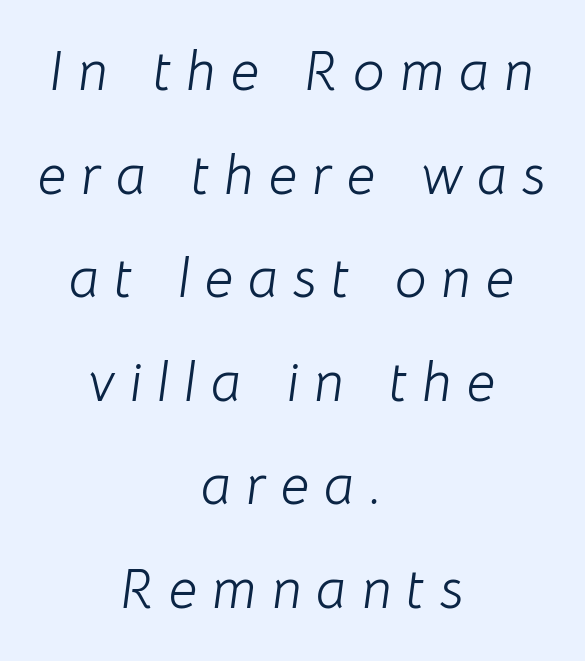
Q: Is the text bold? A: No.
Q: Is the text italic (slanted)? A: Yes, it leans right by about 8 degrees.
Q: Is the text underlined? A: No.
Q: How is the paragraph aligned? A: Centered.
Q: Is the spacing between letters normal or unusually wide? A: Unusually wide.
Q: Width (condensed, normal, or wide)? A: Normal.
Q: Stroke contrast? A: Low.
Q: x-height? A: Medium.
Q: Monospaced? A: No.
